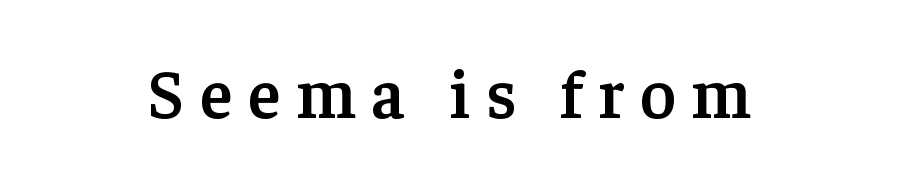
The image shows 68 px semibold serif type, upright; set centered, unusually wide letter spacing (+0.23 em), not underlined; low stroke contrast and a medium x-height.
